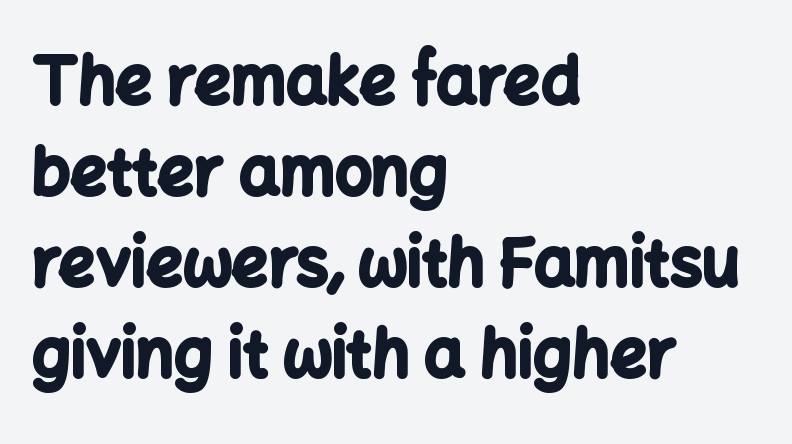
Q: Is the text bold? A: Yes.
Q: Is the text italic (slanted)? A: No, it is upright.
Q: Is the typeface a serif or a sans-serif typeface? A: Sans-serif.
Q: Is the text underlined? A: No.
Q: How is the paragraph aligned? A: Left-aligned.
Q: Is the spacing between letters normal or unusually wide? A: Normal.
Q: Is the spacing between lines tight, normal or loose? A: Normal.
Q: Width (condensed, normal, or wide)? A: Normal.
Q: Stroke contrast? A: Low.
Q: x-height? A: Medium.
Q: Monospaced? A: No.
